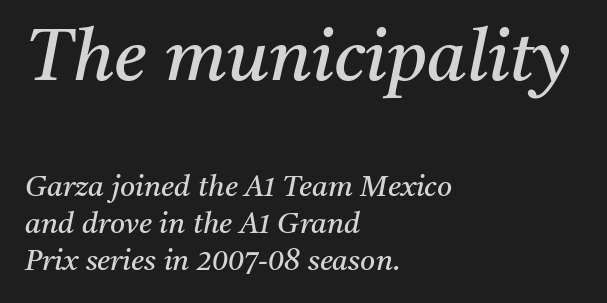
{"serif": "yes", "italic": "yes", "lean": "right", "slant_degrees": 11, "bold": "no", "weight": "regular", "width": "normal", "stroke_contrast": "medium", "x_height": "medium", "monospaced": "no", "underline": "no", "align": "left", "line_spacing": "normal", "line_spacing_ratio": 1.27, "letter_spacing": "normal", "letter_spacing_em": 0.0, "larger_block": "first", "size_ratio": 2.48, "glyph_px": 72}
